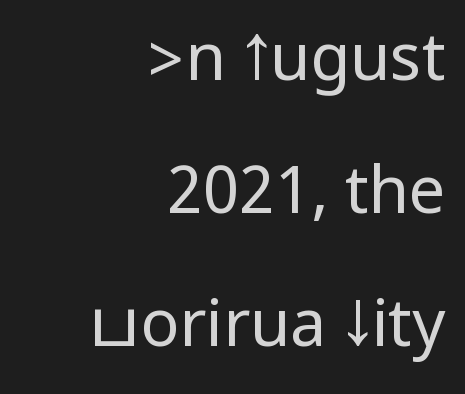
Q: Is the text bold? A: No.
Q: Is the text italic (slanted)? A: No, it is upright.
Q: Is the typeface a serif or a sans-serif typeface? A: Sans-serif.
Q: Is the text underlined? A: No.
Q: How is the paragraph aligned? A: Right-aligned.
Q: Is the spacing between letters normal or unusually wide? A: Normal.
Q: Is the spacing between lines tight, normal or loose? A: Loose.
Q: Width (condensed, normal, or wide)? A: Condensed.
Q: Stroke contrast? A: Low.
